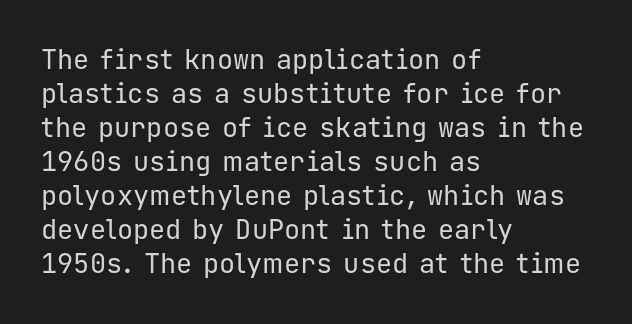
Vertically, the passage feels balanced, rows spaced as you'd expect. The strip under each line holds only bare page. Weight: in the light-to-regular range. Glyph-to-glyph distance matches everyday printed text.
